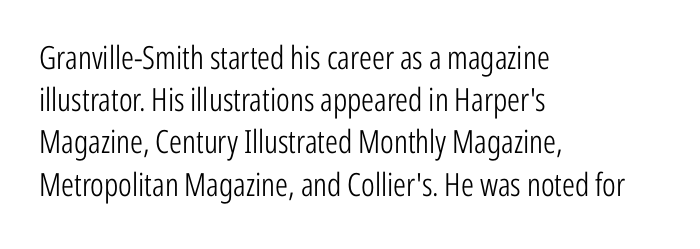
No italicization has been applied; the sample stays upright. These lines are rendered in a variable-pitch font. The font sits on the lighter half of the weight spectrum, regular included. Grotesque or geometric, the face here clearly has no serifs.
